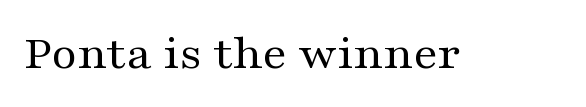
{"serif": "yes", "italic": "no", "bold": "no", "weight": "regular", "width": "wide", "stroke_contrast": "medium", "x_height": "medium", "monospaced": "no", "underline": "no", "letter_spacing": "normal", "letter_spacing_em": 0.0, "glyph_px": 50}
